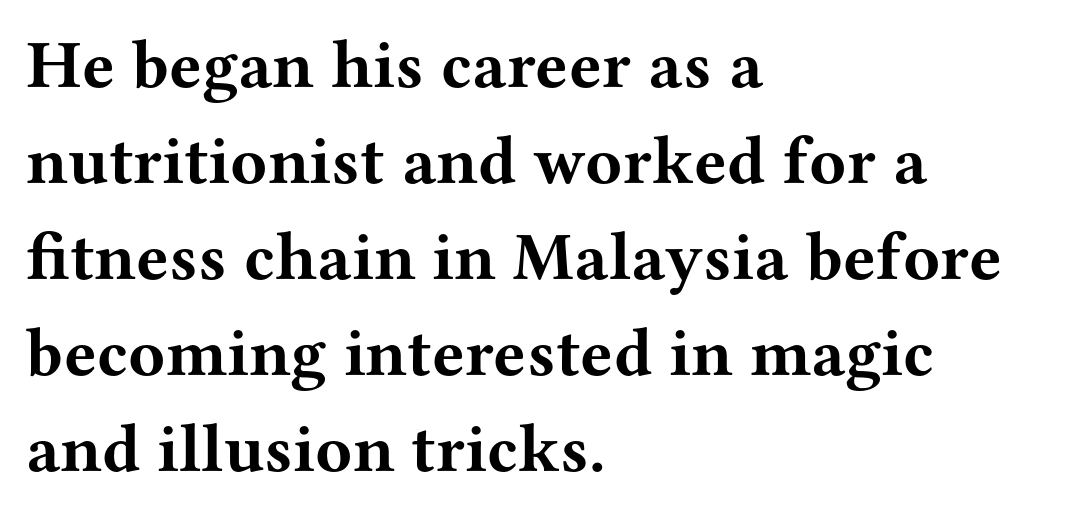
{"serif": "yes", "italic": "no", "bold": "yes", "weight": "bold", "width": "wide", "stroke_contrast": "medium", "x_height": "medium", "monospaced": "no", "underline": "no", "align": "left", "line_spacing": "normal", "line_spacing_ratio": 1.41, "letter_spacing": "normal", "letter_spacing_em": 0.0, "glyph_px": 68}
